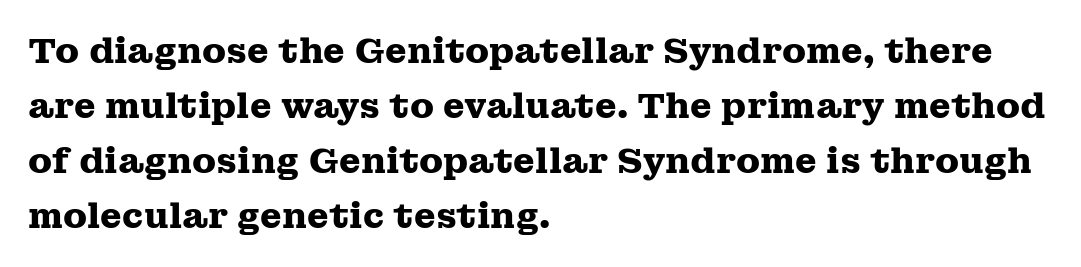
{"serif": "yes", "italic": "no", "bold": "yes", "weight": "heavy", "width": "wide", "stroke_contrast": "medium", "x_height": "medium", "monospaced": "no", "underline": "no", "align": "left", "line_spacing": "normal", "line_spacing_ratio": 1.57, "letter_spacing": "normal", "letter_spacing_em": 0.0, "glyph_px": 35}
